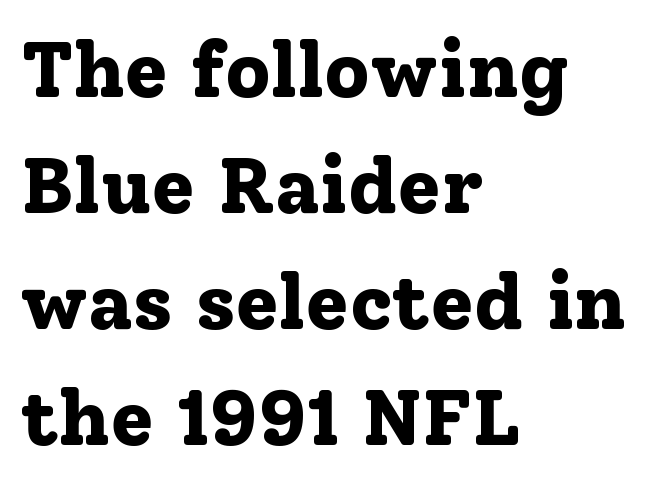
This sample has the flowing, uneven cadence of proportional lettering. Chunky letters — that's bold for sure. The text block is weighted toward the left margin, trailing off unevenly rightward. Posture: vertical. The vertical gap from one line to the next is medium. A typesetter would label this face a serif.
